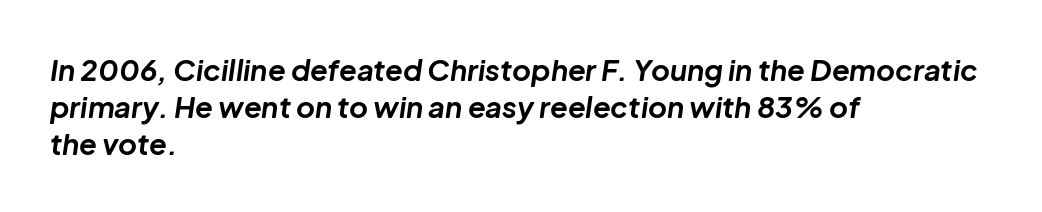
Q: Is the text bold? A: Yes.
Q: Is the text italic (slanted)? A: Yes, it leans right by about 8 degrees.
Q: Is the text underlined? A: No.
Q: How is the paragraph aligned? A: Left-aligned.
Q: Is the spacing between letters normal or unusually wide? A: Normal.
Q: Is the spacing between lines tight, normal or loose? A: Normal.
Q: Width (condensed, normal, or wide)? A: Normal.
Q: Stroke contrast? A: Low.
Q: x-height? A: Medium.
Q: Monospaced? A: No.
